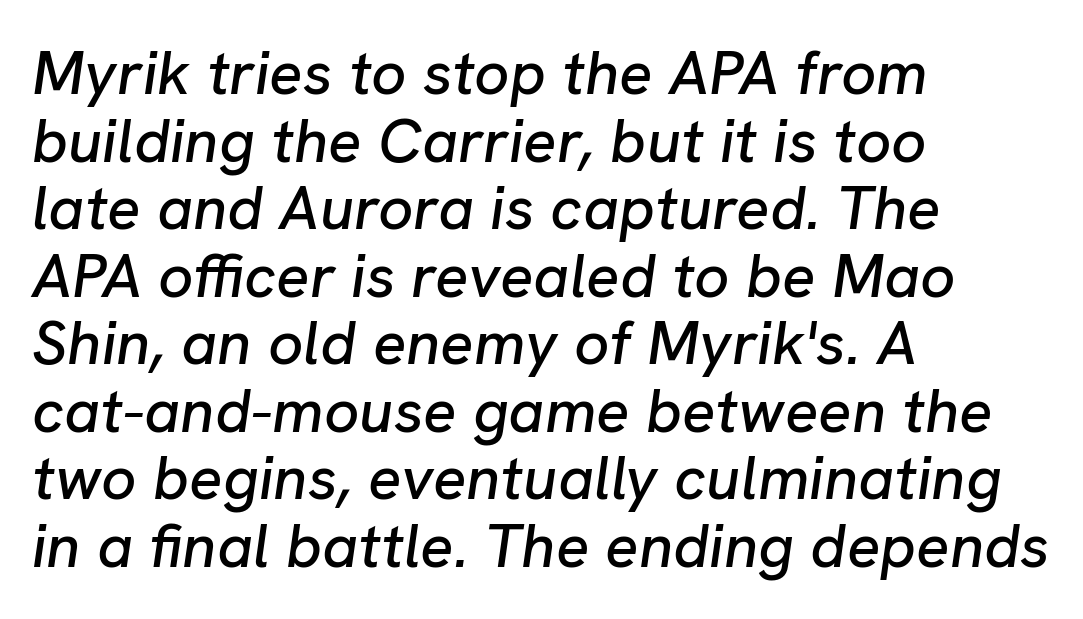
Q: Is the text italic (slanted)? A: Yes, it leans right by about 8 degrees.
Q: Is the text underlined? A: No.
Q: How is the paragraph aligned? A: Left-aligned.
Q: Is the spacing between letters normal or unusually wide? A: Normal.
Q: Is the spacing between lines tight, normal or loose? A: Tight.
Q: Width (condensed, normal, or wide)? A: Normal.
Q: Stroke contrast? A: Low.
Q: x-height? A: Medium.
Q: Monospaced? A: No.
